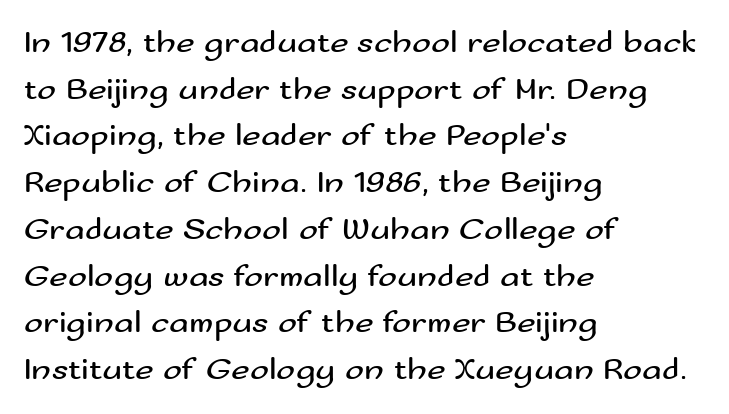
Q: Is the text bold? A: No.
Q: Is the text italic (slanted)? A: No, it is upright.
Q: Is the typeface a serif or a sans-serif typeface? A: Sans-serif.
Q: Is the text underlined? A: No.
Q: How is the paragraph aligned? A: Left-aligned.
Q: Is the spacing between letters normal or unusually wide? A: Normal.
Q: Is the spacing between lines tight, normal or loose? A: Normal.
Q: Width (condensed, normal, or wide)? A: Wide.
Q: Stroke contrast? A: Medium.
Q: x-height? A: Small.
Q: Monospaced? A: No.
